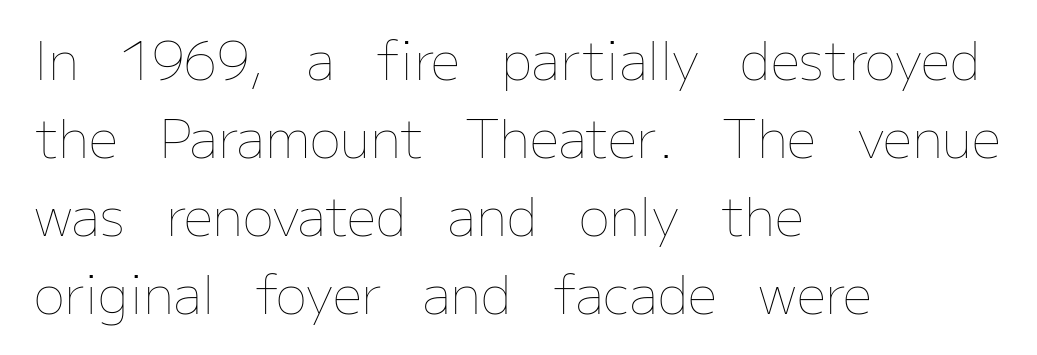
How would I describe the line gaps? Plain and ordinary. Stem width sits at or under what a default text font uses. These lines were composed using upright roman letters. Reading down the block, your eye returns to a fixed left position each line. Nobody drew a line under any word here. Glyph-to-glyph distance matches everyday printed text.
